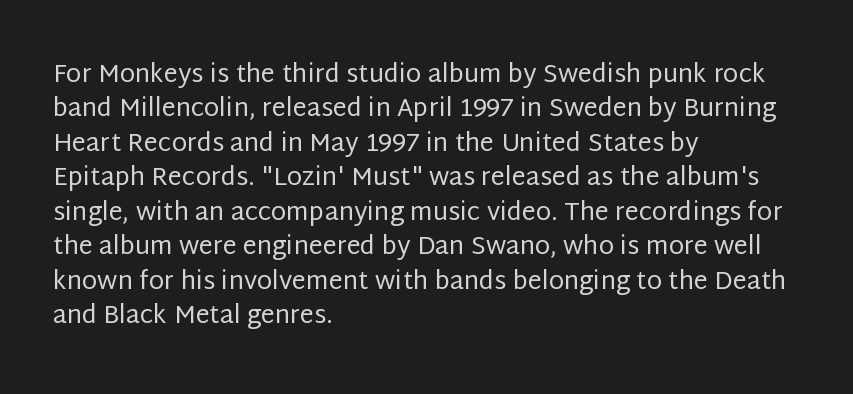
The image shows 25 px text type, upright; set left-aligned, normal line spacing (1.38x), normal letter spacing, not underlined.
